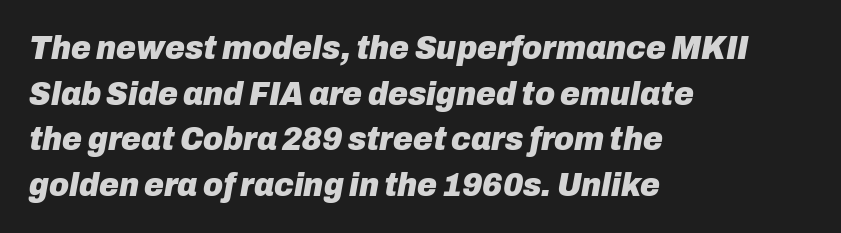
The foot of each line stays bare and open. The line texture is even and compact thanks to regular tracking. Where is the straight margin? On the left. Is the type slanted? Yes — the strokes lean at a clear angle.
